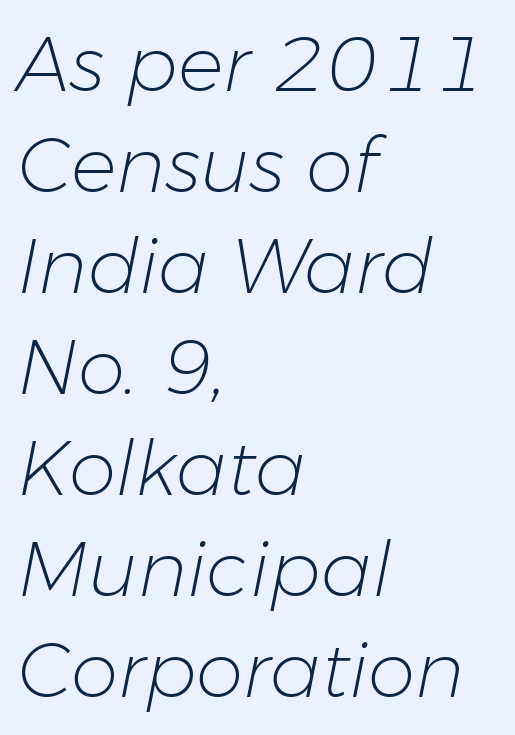
{"italic": "yes", "lean": "right", "slant_degrees": 11, "bold": "no", "weight": "light", "width": "normal", "stroke_contrast": "low", "x_height": "medium", "monospaced": "no", "underline": "no", "align": "left", "line_spacing": "normal", "line_spacing_ratio": 1.33, "letter_spacing": "normal", "letter_spacing_em": 0.0, "glyph_px": 76}
